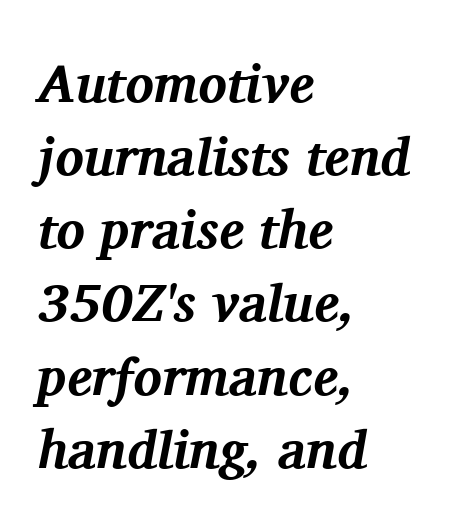
Q: Is the text bold? A: Yes.
Q: Is the text italic (slanted)? A: Yes, it leans right by about 11 degrees.
Q: Is the typeface a serif or a sans-serif typeface? A: Serif.
Q: Is the text underlined? A: No.
Q: How is the paragraph aligned? A: Left-aligned.
Q: Is the spacing between letters normal or unusually wide? A: Normal.
Q: Is the spacing between lines tight, normal or loose? A: Normal.
Q: Width (condensed, normal, or wide)? A: Normal.
Q: Stroke contrast? A: Medium.
Q: x-height? A: Medium.
Q: Monospaced? A: No.
